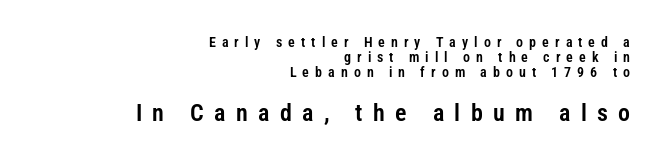
A typesetter would mark this as roman, not italic. You could only call the tracking loose — the letters float apart. The rag falls on the left side of this text block. If you measured baseline to baseline, you'd find a short distance. Lines of text with bare space underneath. This layout puts the modest block above and the oversized block below.
